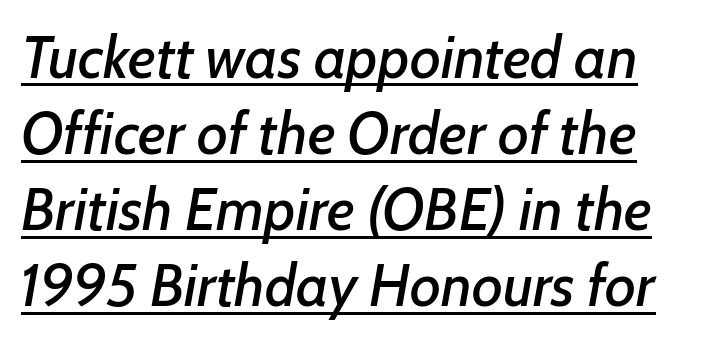
Q: Is the text italic (slanted)? A: Yes, it leans right by about 7 degrees.
Q: Is the text underlined? A: Yes.
Q: Is the spacing between letters normal or unusually wide? A: Normal.
Q: Is the spacing between lines tight, normal or loose? A: Normal.
Q: Width (condensed, normal, or wide)? A: Normal.
Q: Stroke contrast? A: Low.
Q: x-height? A: Medium.
Q: Monospaced? A: No.
